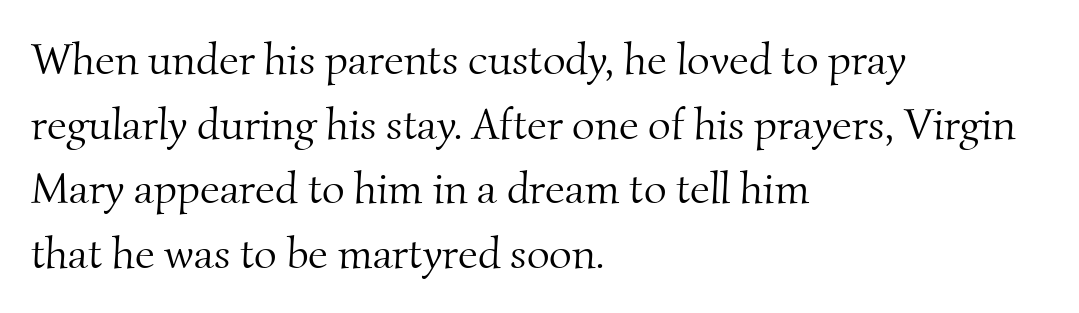
This is not heavy type; no bold has been used. The glyphs in this specimen are seriffed. Leftover space on each line is placed entirely after the last word. Do the characters align in a grid? No, the font is proportional. Descenders hang freely into open space.
